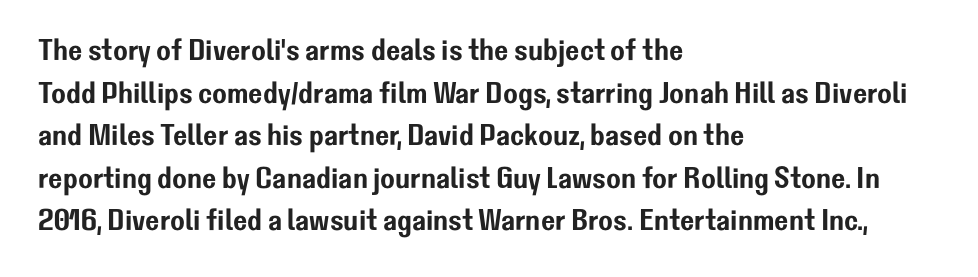
{"serif": "no", "italic": "no", "width": "normal", "stroke_contrast": "low", "x_height": "medium", "monospaced": "no", "underline": "no", "align": "left", "line_spacing": "normal", "line_spacing_ratio": 1.42, "letter_spacing": "normal", "letter_spacing_em": 0.0, "glyph_px": 30}
